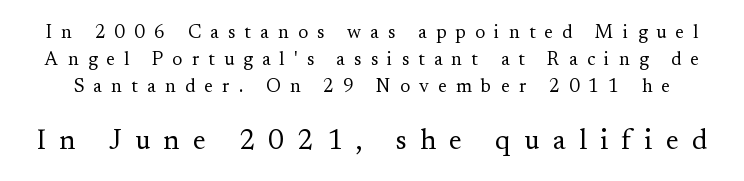
Q: Is the text bold? A: No.
Q: Is the text italic (slanted)? A: No, it is upright.
Q: Is the typeface a serif or a sans-serif typeface? A: Serif.
Q: Is the text underlined? A: No.
Q: Is the spacing between letters normal or unusually wide? A: Unusually wide.
Q: Is the spacing between lines tight, normal or loose? A: Normal.
Q: Which block of text is set in a larger size, the first (top) or the second (bottom)? A: The second (bottom) one.
Q: Width (condensed, normal, or wide)? A: Normal.
Q: Stroke contrast? A: Medium.
Q: x-height? A: Small.
Q: Monospaced? A: No.
